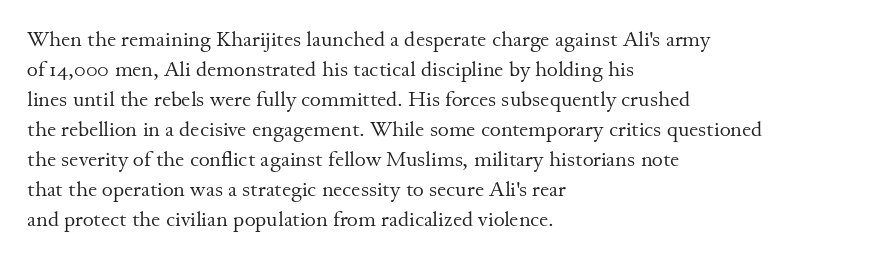
{"italic": "no", "bold": "no", "underline": "no", "align": "left", "line_spacing": "normal", "line_spacing_ratio": 1.43, "letter_spacing": "normal", "letter_spacing_em": 0.0, "glyph_px": 21}
